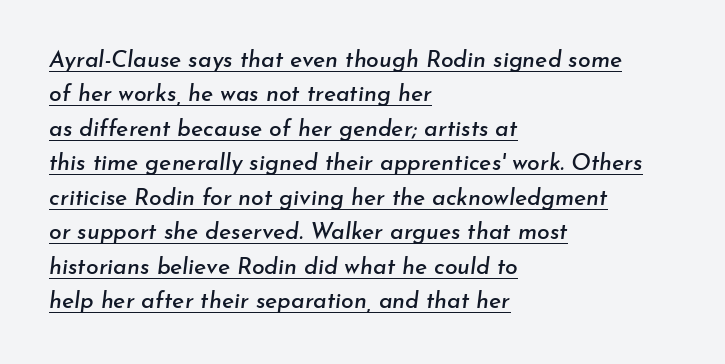
{"italic": "yes", "lean": "right", "slant_degrees": 7, "underline": "yes", "align": "left", "line_spacing": "normal", "line_spacing_ratio": 1.5, "letter_spacing": "normal", "letter_spacing_em": 0.0, "glyph_px": 23}
